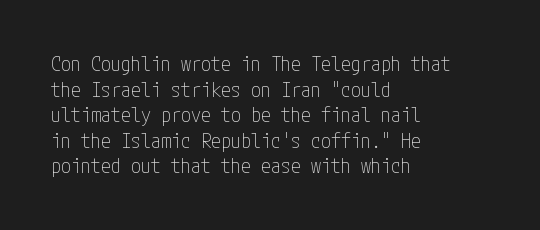
The weight would be labelled regular, book, light, or lighter still. Tall strokes in this sample are plumb rather than angled. These lines stack with their left ends in a neat column. Unmarked baselines from the first word to the last. Regular leading. A typesetter would call this zero additional tracking.
